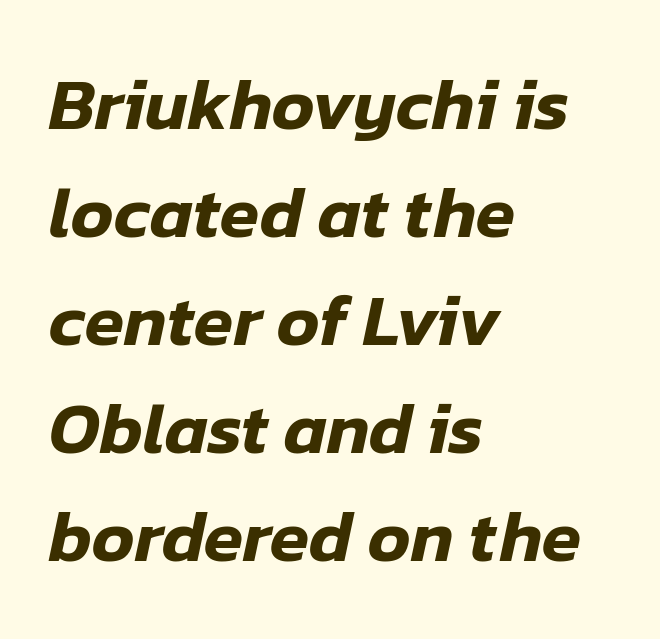
The image shows 72 px text type, italic (leaning right); set left-aligned, normal line spacing (1.5x), normal letter spacing, not underlined; low stroke contrast and a medium x-height.
